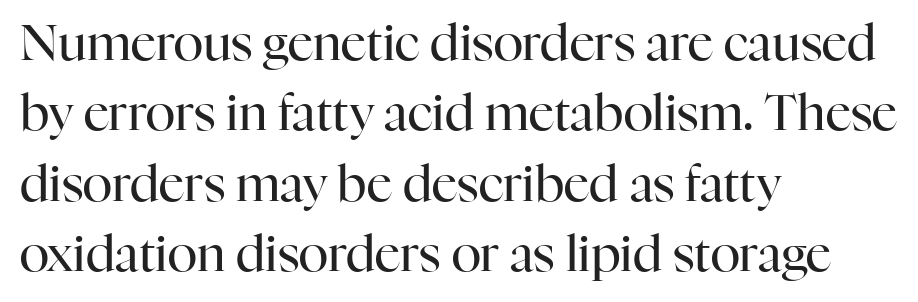
{"serif": "yes", "italic": "no", "bold": "no", "weight": "regular", "width": "normal", "stroke_contrast": "high", "x_height": "medium", "monospaced": "no", "underline": "no", "align": "left", "line_spacing": "normal", "line_spacing_ratio": 1.41, "letter_spacing": "normal", "letter_spacing_em": 0.0, "glyph_px": 50}
